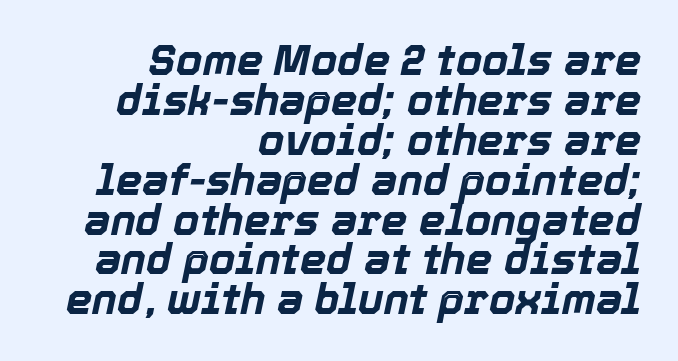
The image shows 42 px bold type, italic (leaning right); set right-aligned, tight line spacing (0.95x), normal letter spacing, not underlined; a medium x-height.
